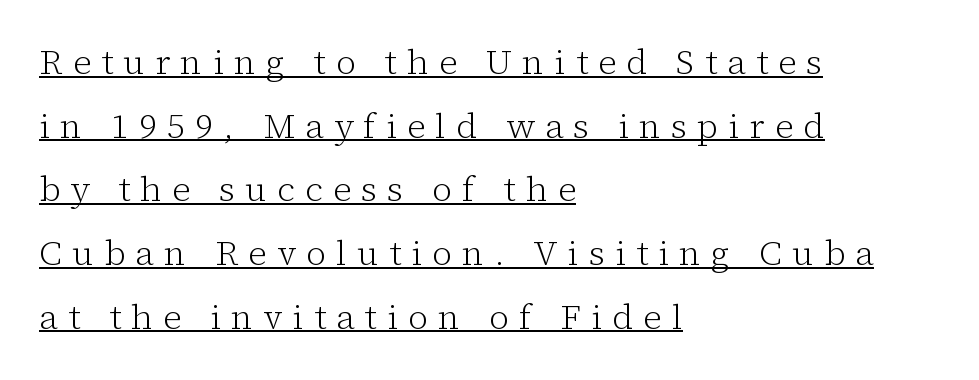
Compared with a centered layout, this one pins lines to the left instead. Posture: straight, roman, zero tilt. Students, observe the line beneath the letters — that is underlining. The weight tops out at a normal text grade.
